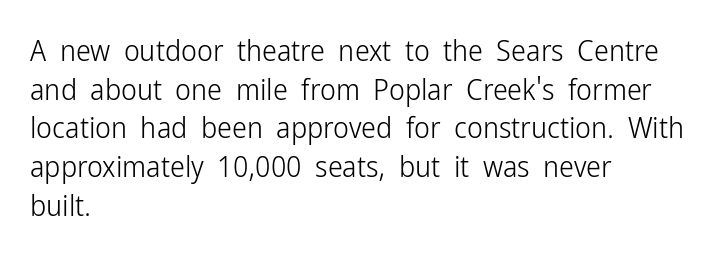
Inter-character spacing is left at the font's built-in metrics. Every row of glyphs begins at an identical x-position on the left. The strokes are not fattened; the text isn't bold. You could not count columns in this text — the font is proportionally spaced. Evenly set lines give the paragraph a standard silhouette. Underlining? Definitely not there.
